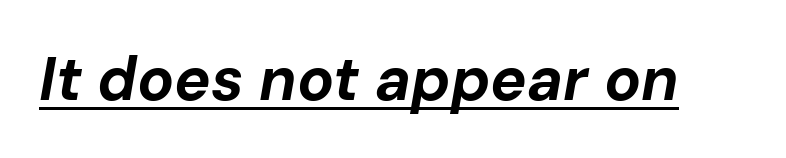
The image shows 61 px bold type, italic (leaning right); set normal letter spacing, underlined; low stroke contrast and a medium x-height.
